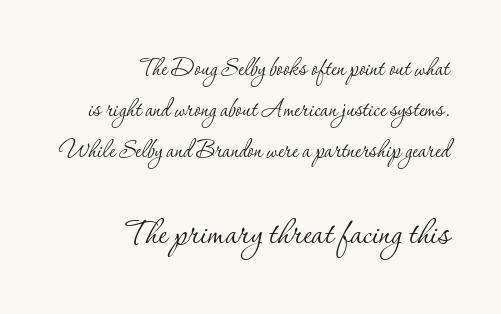
Heaviness? Minimal to ordinary, like unemphasized prose. The rag falls on the left side of this text block. The typeface chosen for these lines features serifs. These lines keep a tight, regular rhythm from letter to letter.
